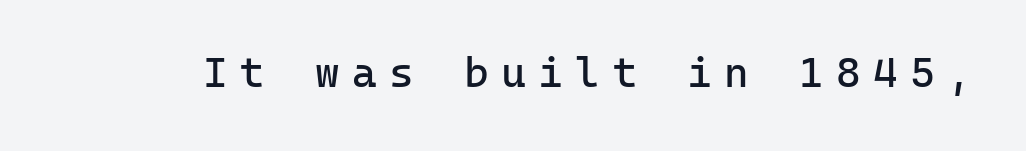
Each stroke keeps to a modest, everyday thickness or less. The characters display no serif detailing; their extremities are plain. Just letters on the line, the space beneath them empty. Each letter, wide or thin by design, is forced into the same width here. Characters remain perfectly vertical along every line.
